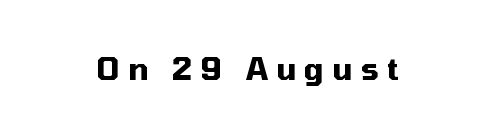
The image shows 30 px heavy sans-serif type, upright; set unusually wide letter spacing (+0.27 em), not underlined; medium stroke contrast and a medium x-height.
